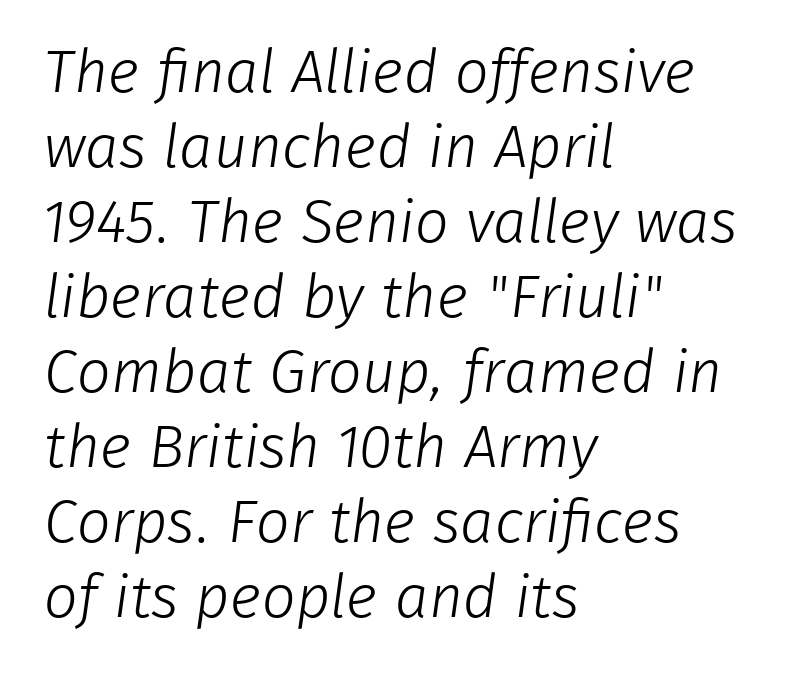
{"serif": "no", "bold": "no", "weight": "light", "width": "normal", "stroke_contrast": "low", "x_height": "medium", "monospaced": "no", "underline": "no", "align": "left", "line_spacing": "normal", "line_spacing_ratio": 1.25, "letter_spacing": "normal", "letter_spacing_em": 0.0, "glyph_px": 60}
